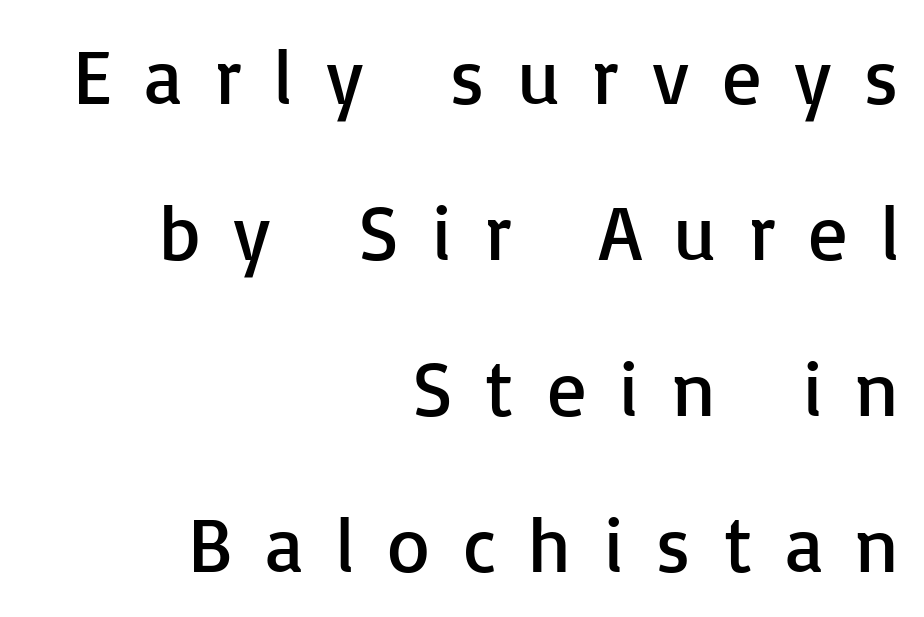
The image shows 78 px regular-weight sans-serif type, upright; set right-aligned, loose line spacing (2.0x), unusually wide letter spacing (+0.42 em), not underlined; low stroke contrast and a medium x-height.
